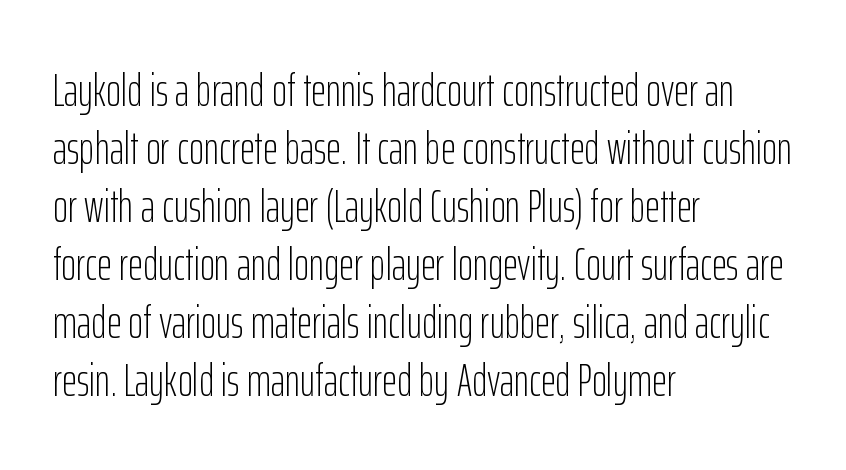
{"serif": "no", "italic": "no", "bold": "no", "weight": "light", "width": "condensed", "stroke_contrast": "low", "x_height": "medium", "monospaced": "no", "underline": "no", "align": "left", "line_spacing": "normal", "line_spacing_ratio": 1.26, "letter_spacing": "normal", "letter_spacing_em": 0.0, "glyph_px": 46}
